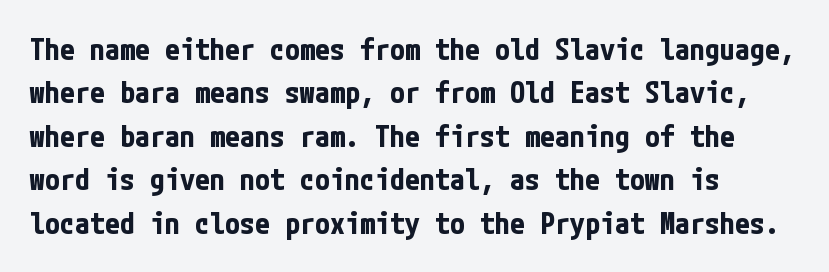
Q: Is the text bold? A: Yes.
Q: Is the text italic (slanted)? A: No, it is upright.
Q: Is the typeface a serif or a sans-serif typeface? A: Sans-serif.
Q: Is the text underlined? A: No.
Q: How is the paragraph aligned? A: Left-aligned.
Q: Is the spacing between letters normal or unusually wide? A: Normal.
Q: Is the spacing between lines tight, normal or loose? A: Normal.
Q: Width (condensed, normal, or wide)? A: Condensed.
Q: Stroke contrast? A: Low.
Q: x-height? A: Medium.
